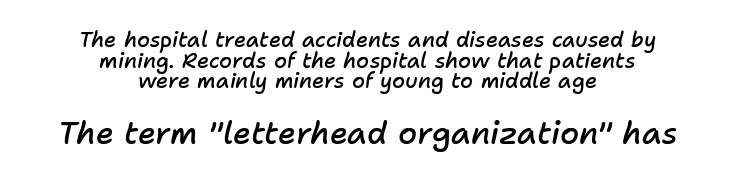
{"italic": "yes", "lean": "right", "slant_degrees": 11, "bold": "semi", "weight": "semibold", "width": "normal", "stroke_contrast": "low", "x_height": "medium", "monospaced": "no", "underline": "no", "align": "center", "line_spacing": "tight", "line_spacing_ratio": 0.98, "letter_spacing": "normal", "letter_spacing_em": 0.0, "larger_block": "second", "size_ratio": 1.48, "glyph_px": 31}
